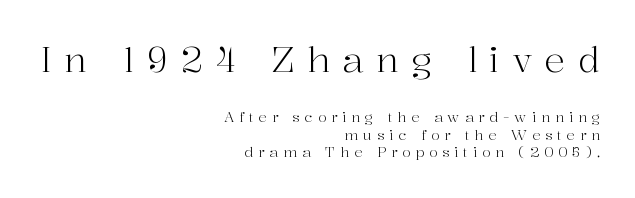
The image shows 35 px light serif type, upright; set right-aligned, normal line spacing (1.26x), unusually wide letter spacing (+0.35 em), not underlined; the first (top) block is 2.5x larger; high stroke contrast and a medium x-height.
